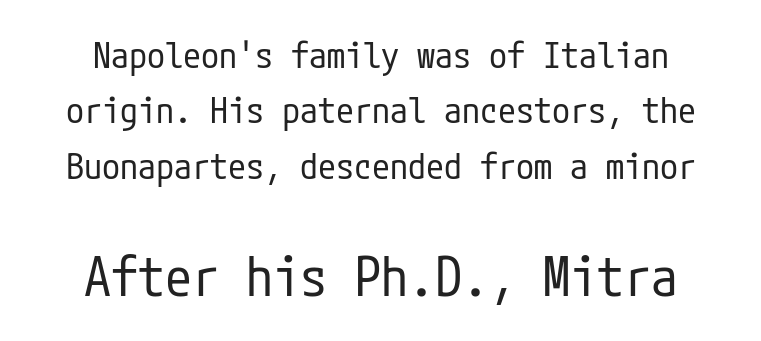
Grotesque or geometric, the face here clearly has no serifs. Bare-footed words on every line. The letterforms sit at book weight or below. These two chunks differ in scale, with the bottom chunk taking the larger measure.
